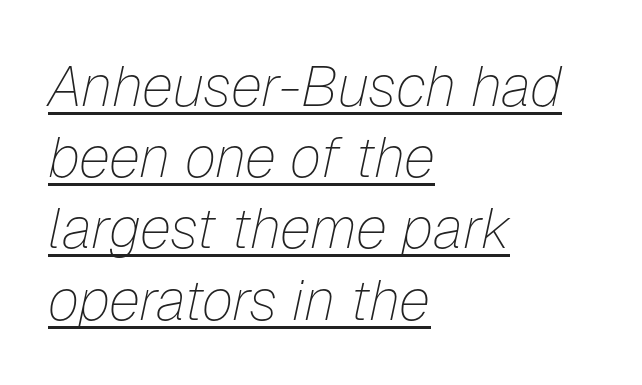
{"italic": "yes", "lean": "right", "slant_degrees": 12, "bold": "no", "weight": "thin", "width": "normal", "stroke_contrast": "low", "x_height": "medium", "monospaced": "no", "underline": "yes", "align": "left", "line_spacing": "normal", "line_spacing_ratio": 1.25, "letter_spacing": "normal", "letter_spacing_em": 0.0, "glyph_px": 57}
